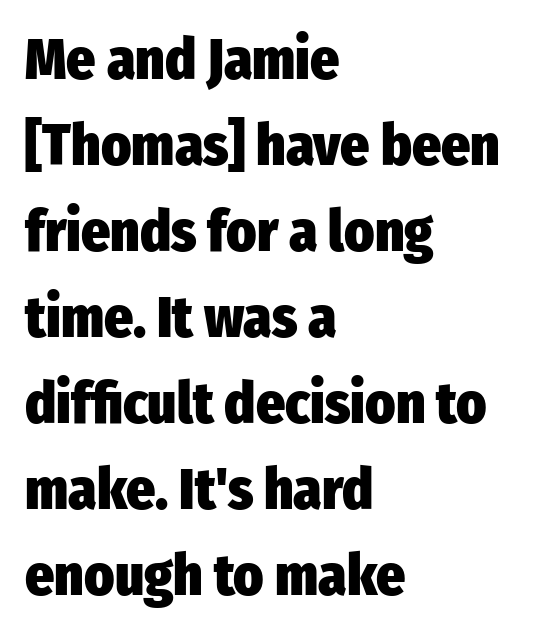
Q: Is the text bold? A: Yes.
Q: Is the text italic (slanted)? A: No, it is upright.
Q: Is the typeface a serif or a sans-serif typeface? A: Sans-serif.
Q: Is the text underlined? A: No.
Q: How is the paragraph aligned? A: Left-aligned.
Q: Is the spacing between letters normal or unusually wide? A: Normal.
Q: Is the spacing between lines tight, normal or loose? A: Normal.
Q: Width (condensed, normal, or wide)? A: Condensed.
Q: Stroke contrast? A: Low.
Q: x-height? A: Medium.
Q: Monospaced? A: No.
